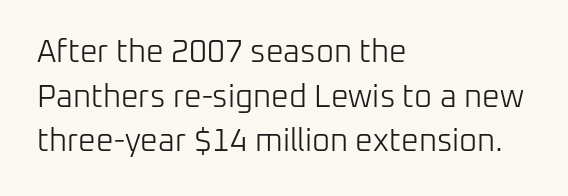
Q: Is the text bold? A: No.
Q: Is the text italic (slanted)? A: No, it is upright.
Q: Is the typeface a serif or a sans-serif typeface? A: Sans-serif.
Q: Is the text underlined? A: No.
Q: How is the paragraph aligned? A: Left-aligned.
Q: Is the spacing between letters normal or unusually wide? A: Normal.
Q: Is the spacing between lines tight, normal or loose? A: Normal.
Q: Width (condensed, normal, or wide)? A: Normal.
Q: Stroke contrast? A: Low.
Q: x-height? A: Medium.
Q: Monospaced? A: No.
